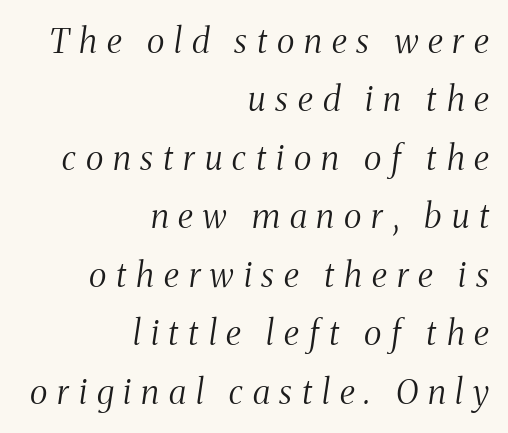
Q: Is the text bold? A: No.
Q: Is the text italic (slanted)? A: Yes, it leans right by about 8 degrees.
Q: Is the typeface a serif or a sans-serif typeface? A: Serif.
Q: Is the text underlined? A: No.
Q: How is the paragraph aligned? A: Right-aligned.
Q: Is the spacing between letters normal or unusually wide? A: Unusually wide.
Q: Width (condensed, normal, or wide)? A: Condensed.
Q: Stroke contrast? A: Medium.
Q: x-height? A: Medium.
Q: Monospaced? A: No.
